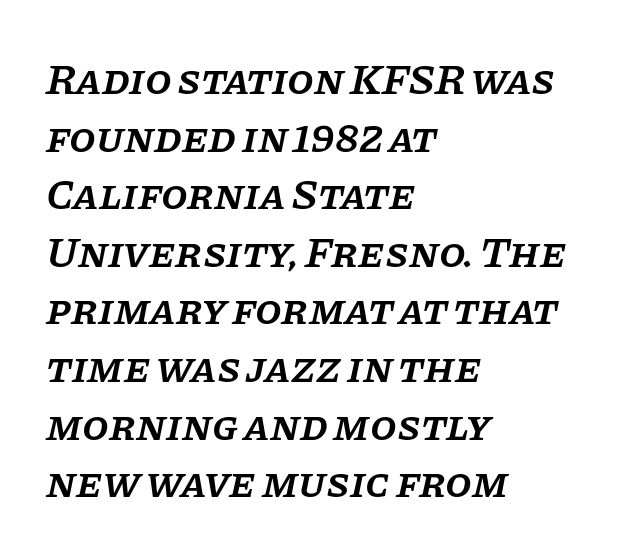
Q: Is the text bold? A: Semi-bold.
Q: Is the text italic (slanted)? A: Yes, it leans right by about 11 degrees.
Q: Is the typeface a serif or a sans-serif typeface? A: Serif.
Q: Is the text underlined? A: No.
Q: How is the paragraph aligned? A: Left-aligned.
Q: Is the spacing between letters normal or unusually wide? A: Normal.
Q: Is the spacing between lines tight, normal or loose? A: Normal.
Q: Width (condensed, normal, or wide)? A: Normal.
Q: Stroke contrast? A: Low.
Q: x-height? A: Large.
Q: Monospaced? A: No.
